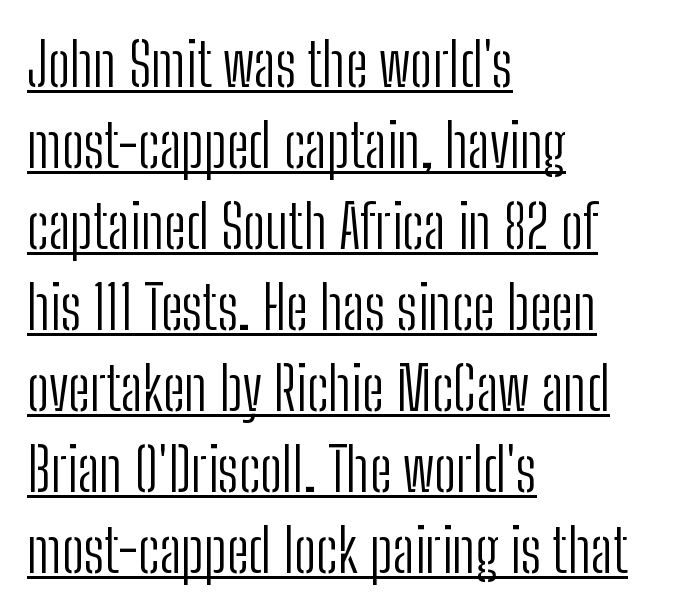
The image shows 60 px light, condensed sans-serif type, upright; set left-aligned, normal line spacing (1.35x), normal letter spacing, underlined; low stroke contrast and a medium x-height.
